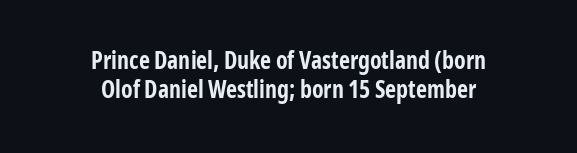
Q: Is the text bold? A: Yes.
Q: Is the text italic (slanted)? A: No, it is upright.
Q: Is the text underlined? A: No.
Q: How is the paragraph aligned? A: Centered.
Q: Is the spacing between letters normal or unusually wide? A: Normal.
